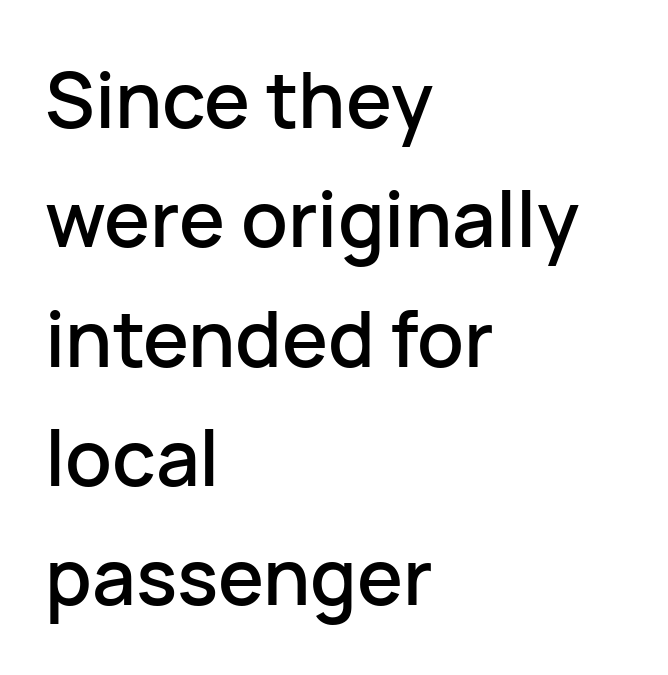
Proportional: the letters do not fall into vertical columns. The lines in this sample share a left origin and differ only in where they stop. A typesetter would label this face a sans. Look at the tracking — it's just the regular setting, nothing added. Underlining? Definitely not there. The vertical gap from one line to the next is medium.
